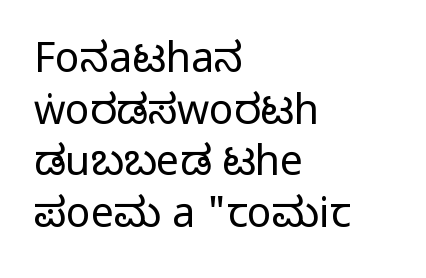
Q: Is the text bold? A: No.
Q: Is the text italic (slanted)? A: No, it is upright.
Q: Is the typeface a serif or a sans-serif typeface? A: Sans-serif.
Q: Is the text underlined? A: No.
Q: How is the paragraph aligned? A: Left-aligned.
Q: Is the spacing between letters normal or unusually wide? A: Normal.
Q: Is the spacing between lines tight, normal or loose? A: Normal.
Q: Width (condensed, normal, or wide)? A: Condensed.
Q: Stroke contrast? A: Low.
Q: x-height? A: Large.
Q: Monospaced? A: No.
